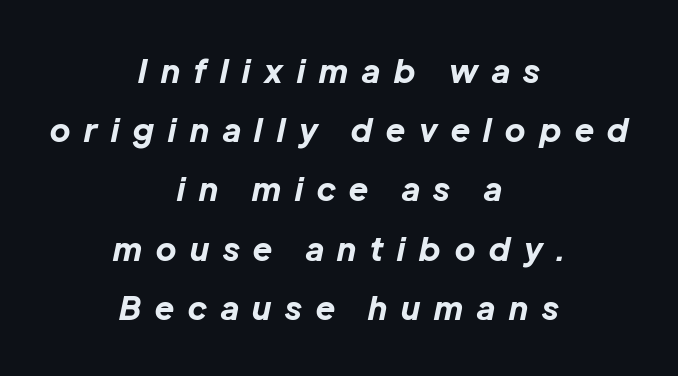
Q: Is the text bold? A: Yes.
Q: Is the text italic (slanted)? A: Yes, it leans right by about 12 degrees.
Q: Is the text underlined? A: No.
Q: How is the paragraph aligned? A: Centered.
Q: Is the spacing between letters normal or unusually wide? A: Unusually wide.
Q: Width (condensed, normal, or wide)? A: Normal.
Q: Stroke contrast? A: Low.
Q: x-height? A: Medium.
Q: Monospaced? A: No.
